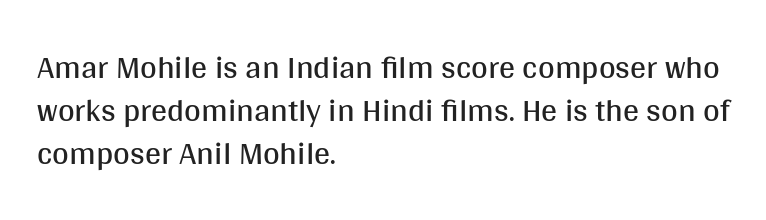
{"serif": "no", "italic": "no", "bold": "no", "weight": "regular", "width": "normal", "stroke_contrast": "medium", "x_height": "large", "monospaced": "no", "underline": "no", "align": "left", "line_spacing": "normal", "line_spacing_ratio": 1.35, "letter_spacing": "normal", "letter_spacing_em": 0.0, "glyph_px": 32}
